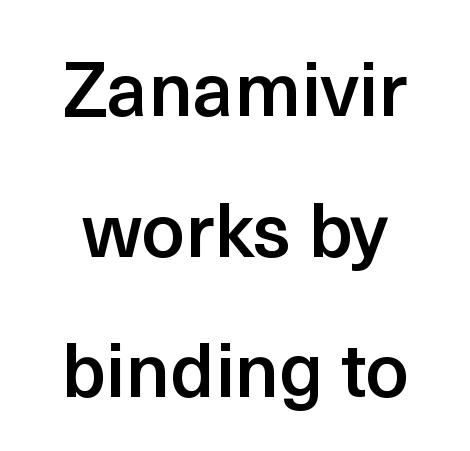
The face used here is rendered with its standard letterfit. Each letter keeps its own natural width here, so spacing adapts to shape. It's the straight-up-and-down kind of type. Stems and bowls a touch heavier than normal — semibold. Unmarked baselines from the first word to the last.
